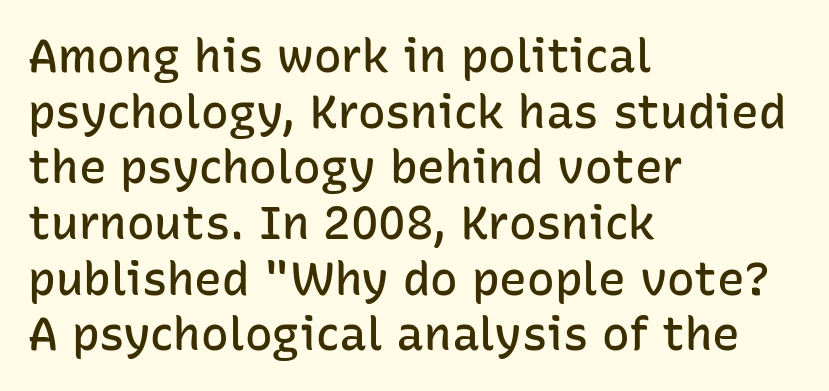
Q: Is the text bold? A: Semi-bold.
Q: Is the text italic (slanted)? A: No, it is upright.
Q: Is the typeface a serif or a sans-serif typeface? A: Sans-serif.
Q: Is the text underlined? A: No.
Q: How is the paragraph aligned? A: Left-aligned.
Q: Is the spacing between letters normal or unusually wide? A: Normal.
Q: Width (condensed, normal, or wide)? A: Normal.
Q: Stroke contrast? A: Low.
Q: x-height? A: Medium.
Q: Monospaced? A: No.
